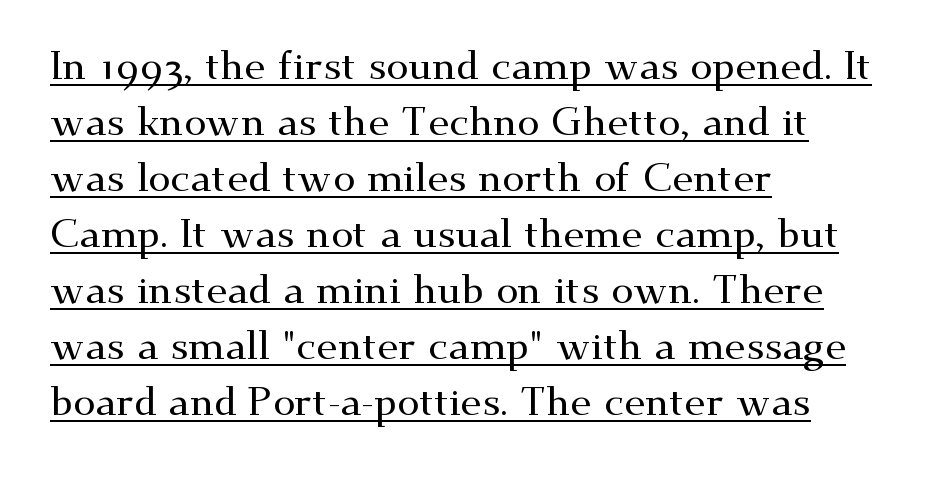
This rendering uses left alignment, leaving the right contour irregular. A serif font was chosen for this passage. Observe the ordinary spacing: letters are neighbours, not strangers. Here the designer chose a conventional face with non-uniform glyph widths. The specimen reads as upright at a glance. The words here are underlined.
